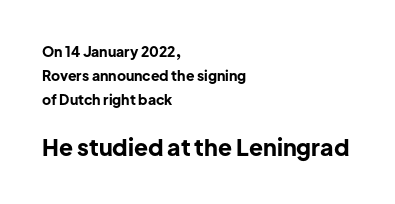
{"italic": "no", "bold": "yes", "underline": "no", "align": "left", "line_spacing": "normal", "line_spacing_ratio": 1.7, "letter_spacing": "normal", "letter_spacing_em": 0.0, "larger_block": "second", "size_ratio": 1.64, "glyph_px": 23}
